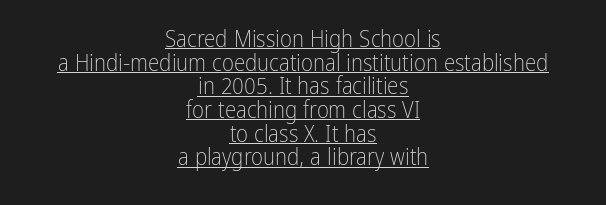
Horizontal alignment here is central, giving a formal, balanced look. The weight would be labelled regular, book, light, or lighter still. Do the letters lean? They stand straight. Has an underline been added? It has.
